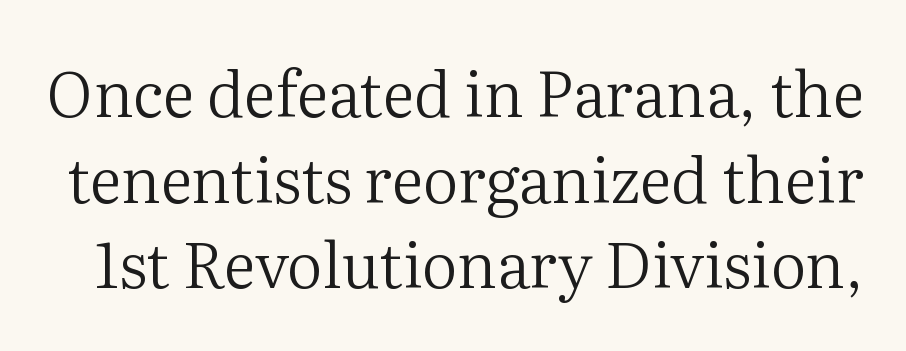
{"serif": "yes", "italic": "no", "bold": "no", "weight": "regular", "width": "normal", "stroke_contrast": "medium", "x_height": "medium", "monospaced": "no", "underline": "no", "line_spacing": "normal", "line_spacing_ratio": 1.36, "letter_spacing": "normal", "letter_spacing_em": 0.0, "glyph_px": 63}
